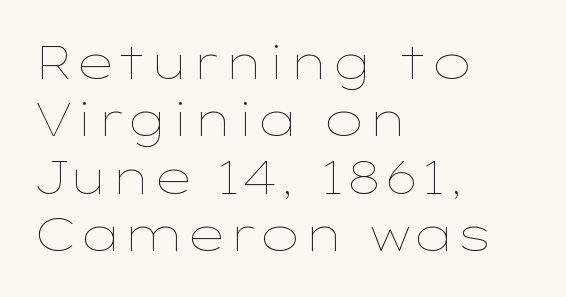
In CSS terms this would be text-align: left. These lines sit exactly where default settings would place them. Posture: upright roman. This sample uses plain, unmodified letter spacing. The string is rendered with underlining switched off. Each letter keeps its own natural width here, so spacing adapts to shape.
